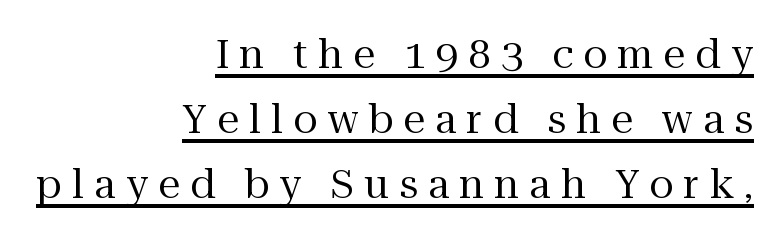
{"serif": "yes", "italic": "no", "bold": "no", "weight": "regular", "width": "normal", "stroke_contrast": "medium", "x_height": "medium", "monospaced": "no", "underline": "yes", "align": "right", "line_spacing": "normal", "line_spacing_ratio": 1.63, "letter_spacing": "wide", "letter_spacing_em": 0.25, "glyph_px": 40}
